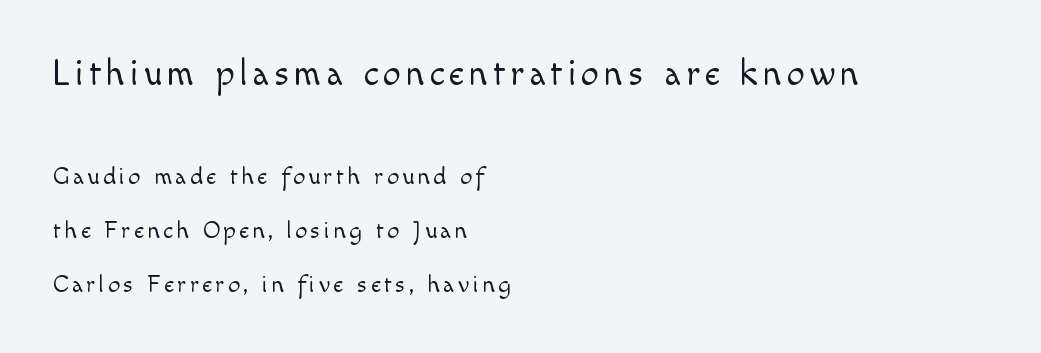
Q: Is the text bold? A: No.
Q: Is the text italic (slanted)? A: No, it is upright.
Q: Is the typeface a serif or a sans-serif typeface? A: Sans-serif.
Q: Is the text underlined? A: No.
Q: How is the paragraph aligned? A: Left-aligned.
Q: Is the spacing between lines tight, normal or loose? A: Loose.
Q: Which block of text is set in a larger size, the first (top) or the second (bottom)? A: The first (top) one.
Q: Width (condensed, normal, or wide)? A: Normal.
Q: x-height? A: Small.
Q: Monospaced? A: No.
